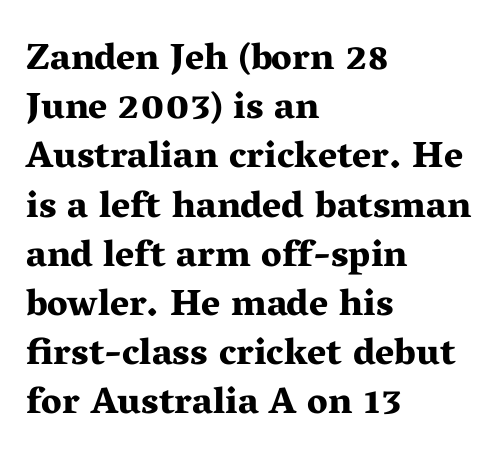
The image shows 37 px bold, wide serif type, upright; set left-aligned, normal line spacing (1.33x), normal letter spacing, not underlined; medium stroke contrast and a medium x-height.
